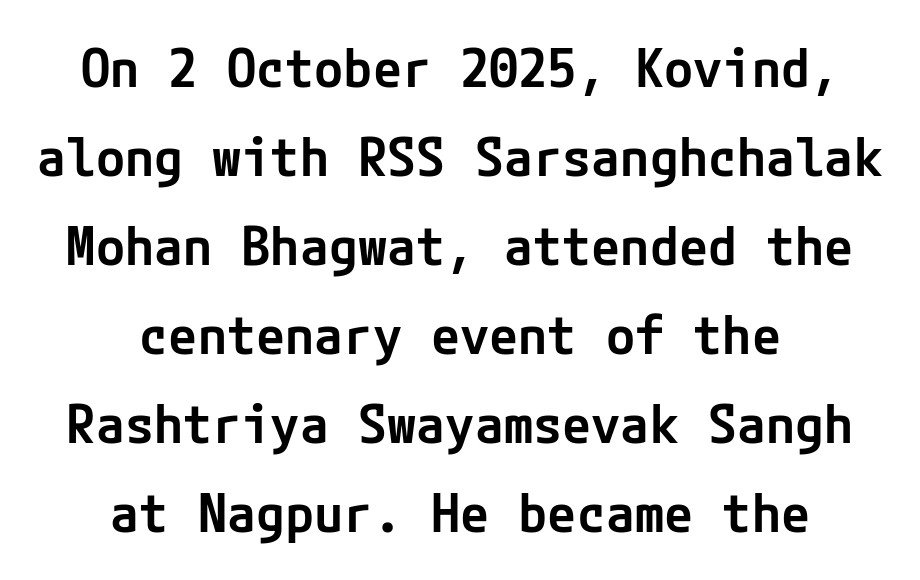
In terms of weight, the rendering is demibold, just under bold. The line texture is even and compact thanks to regular tracking. Neither beginnings nor endings align; midpoints do. The axis of the letterforms is exactly vertical.
